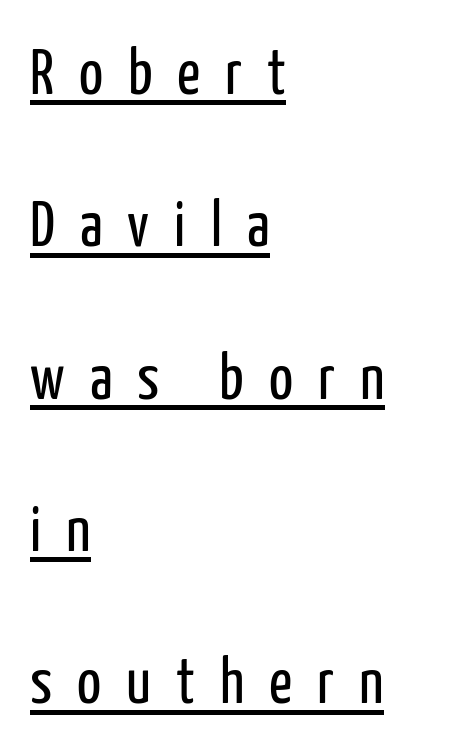
This is roman type, the default non-slanted kind. Left-aligned paragraph, ragged on the right. Honestly, the rows look like they've been pulled way apart. The line texture is sparse and dotted thanks to wide tracking. Stroke terminals: plain, sans-serif. The rendered words wear a rule along their underside.
